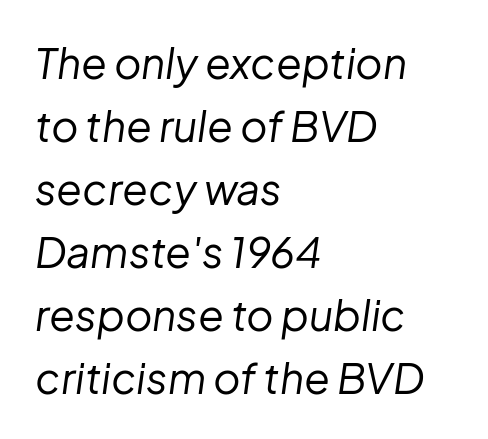
{"italic": "yes", "lean": "right", "slant_degrees": 8, "bold": "no", "weight": "regular", "width": "normal", "stroke_contrast": "low", "x_height": "medium", "monospaced": "no", "underline": "no", "align": "left", "line_spacing": "normal", "line_spacing_ratio": 1.5, "letter_spacing": "normal", "letter_spacing_em": 0.0, "glyph_px": 42}
